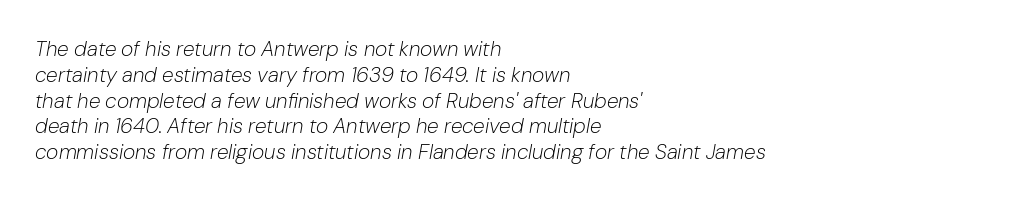
Q: Is the text bold? A: No.
Q: Is the text italic (slanted)? A: Yes, it leans right by about 10 degrees.
Q: Is the text underlined? A: No.
Q: How is the paragraph aligned? A: Left-aligned.
Q: Is the spacing between letters normal or unusually wide? A: Normal.
